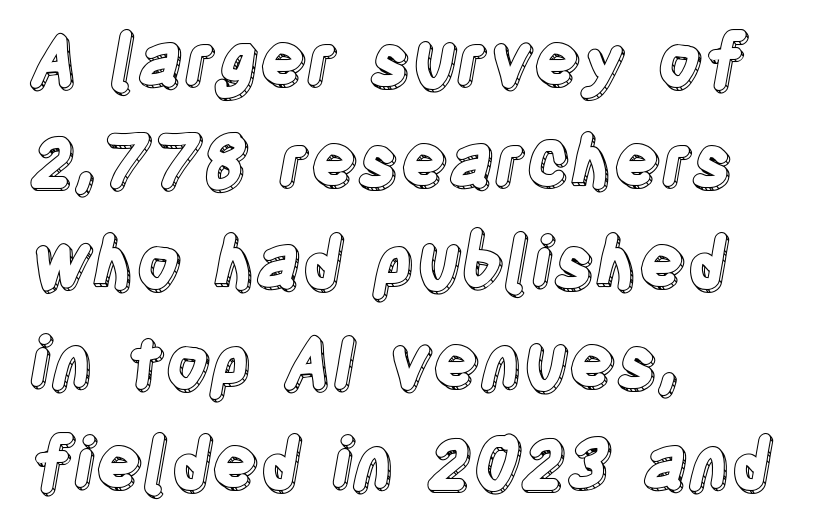
The image shows 70 px condensed type; set left-aligned, normal line spacing (1.44x), normal letter spacing, not underlined; a large x-height.
